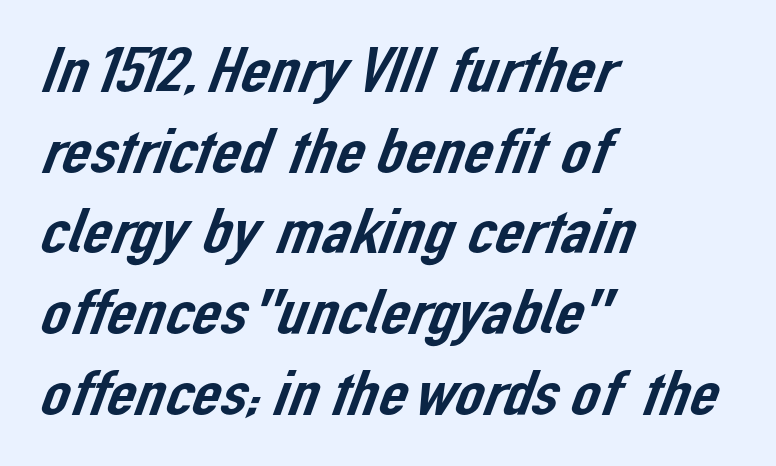
Q: Is the typeface a serif or a sans-serif typeface? A: Sans-serif.
Q: Is the text underlined? A: No.
Q: How is the paragraph aligned? A: Left-aligned.
Q: Is the spacing between letters normal or unusually wide? A: Normal.
Q: Is the spacing between lines tight, normal or loose? A: Normal.
Q: Width (condensed, normal, or wide)? A: Normal.
Q: Stroke contrast? A: Low.
Q: x-height? A: Medium.
Q: Monospaced? A: No.
